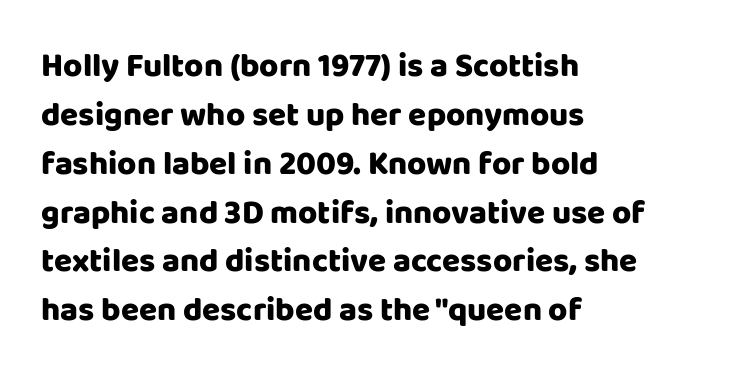
{"serif": "no", "italic": "no", "bold": "yes", "weight": "heavy", "width": "normal", "stroke_contrast": "low", "x_height": "large", "monospaced": "no", "underline": "no", "align": "left", "line_spacing": "normal", "line_spacing_ratio": 1.48, "letter_spacing": "normal", "letter_spacing_em": 0.0, "glyph_px": 33}
